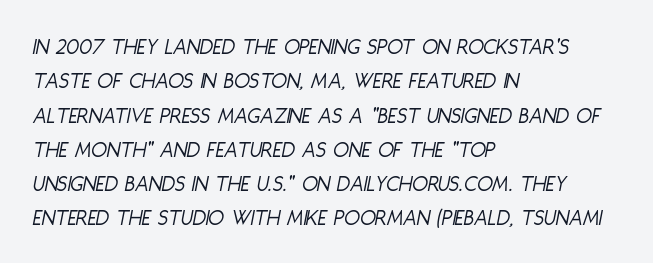
{"italic": "yes", "lean": "right", "slant_degrees": 11, "bold": "no", "underline": "no", "align": "left", "line_spacing": "normal", "line_spacing_ratio": 1.49, "letter_spacing": "normal", "letter_spacing_em": 0.0, "glyph_px": 23}
